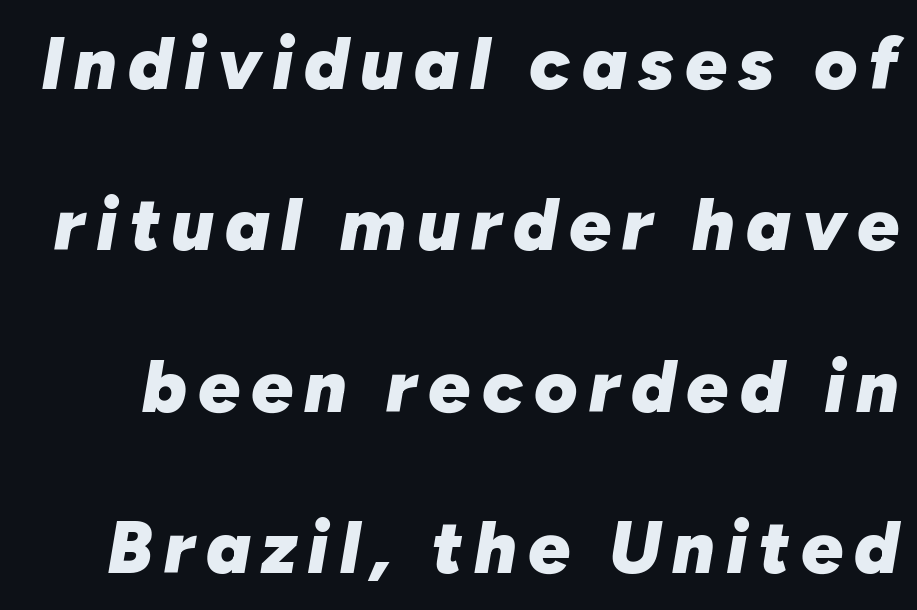
{"italic": "yes", "lean": "right", "slant_degrees": 10, "bold": "yes", "weight": "heavy", "width": "normal", "stroke_contrast": "low", "x_height": "medium", "monospaced": "no", "underline": "no", "line_spacing": "loose", "line_spacing_ratio": 2.18, "glyph_px": 74}
